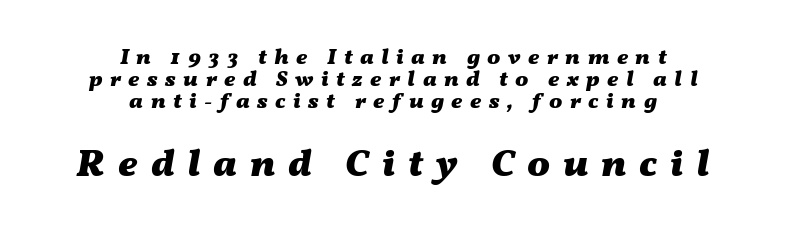
{"italic": "yes", "lean": "right", "slant_degrees": 11, "bold": "yes", "weight": "heavy", "width": "wide", "stroke_contrast": "medium", "x_height": "medium", "monospaced": "no", "underline": "no", "align": "center", "line_spacing": "tight", "line_spacing_ratio": 1.0, "letter_spacing": "wide", "letter_spacing_em": 0.34, "larger_block": "second", "size_ratio": 1.73, "glyph_px": 38}
